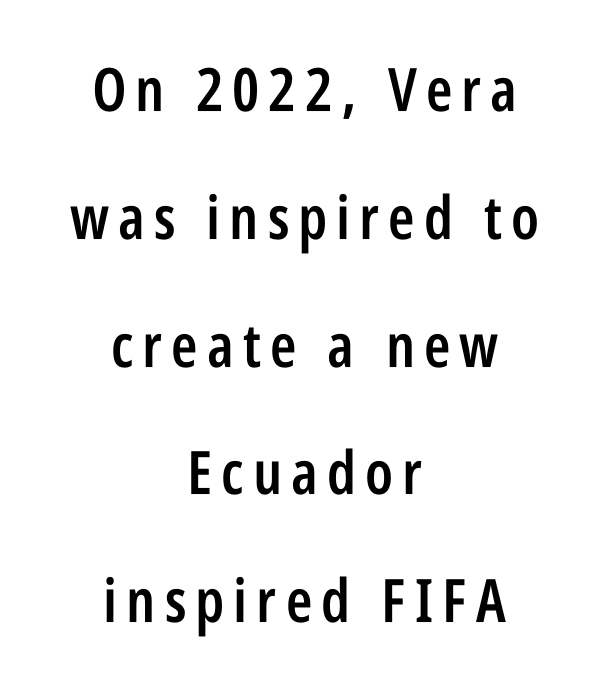
The sample has been set in demibold, a notch under bold. The passage shown is typeset with a sans-serif family. Every character sits straight up, as roman type does. Every row of glyphs is offset so its center matches the block's center.
